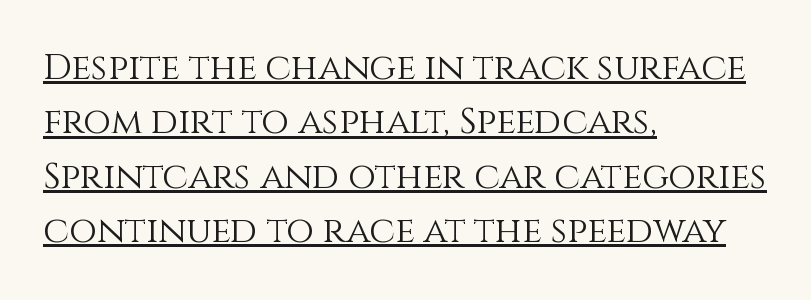
Q: Is the text bold? A: No.
Q: Is the text italic (slanted)? A: No, it is upright.
Q: Is the text underlined? A: Yes.
Q: How is the paragraph aligned? A: Left-aligned.
Q: Is the spacing between letters normal or unusually wide? A: Normal.
Q: Is the spacing between lines tight, normal or loose? A: Normal.
Q: Width (condensed, normal, or wide)? A: Normal.
Q: Stroke contrast? A: Medium.
Q: x-height? A: Large.
Q: Monospaced? A: No.
